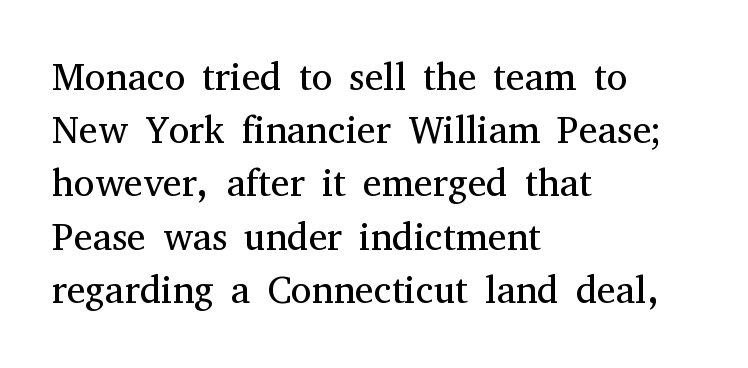
The face used here is proportionally spaced, like ordinary book or web type. Font category for this specimen: serif. Caption: face not bold, strokes unweighted. This rendering features lettering with no underline. Teacher's note: observe the even left margin — that is flush-left alignment. The gaps between neighbouring characters are ordinary and unremarkable.
